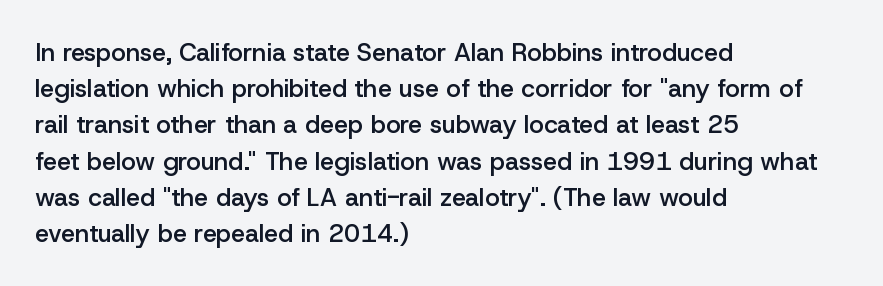
Caption: semibold face, moderately heavy strokes. Type without underlining. Quick note: interline space is typical. Vertical strokes here are truly vertical. Caption: multi-line text, flush left, ragged right.
